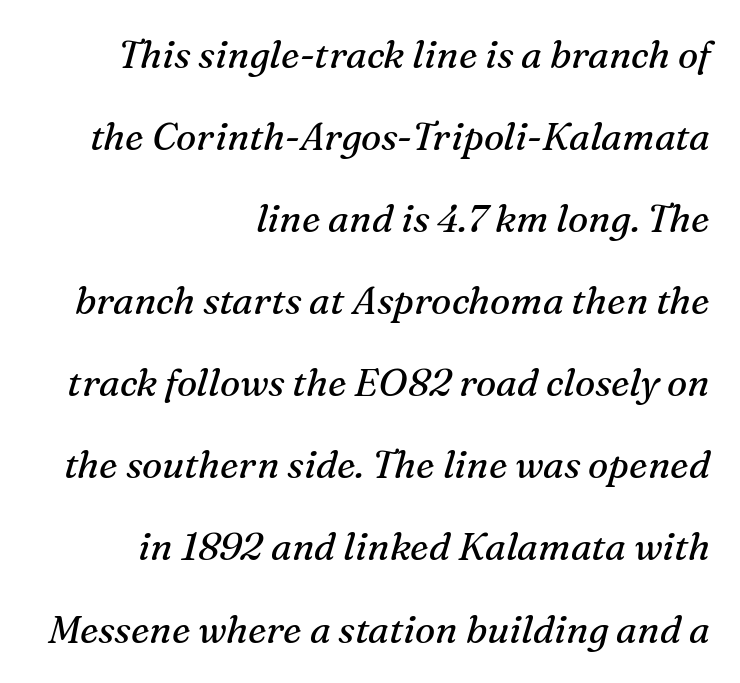
Q: Is the text bold? A: No.
Q: Is the text italic (slanted)? A: Yes, it leans right by about 16 degrees.
Q: Is the typeface a serif or a sans-serif typeface? A: Serif.
Q: Is the text underlined? A: No.
Q: How is the paragraph aligned? A: Right-aligned.
Q: Is the spacing between letters normal or unusually wide? A: Normal.
Q: Is the spacing between lines tight, normal or loose? A: Loose.
Q: Width (condensed, normal, or wide)? A: Normal.
Q: Stroke contrast? A: Medium.
Q: x-height? A: Medium.
Q: Monospaced? A: No.
